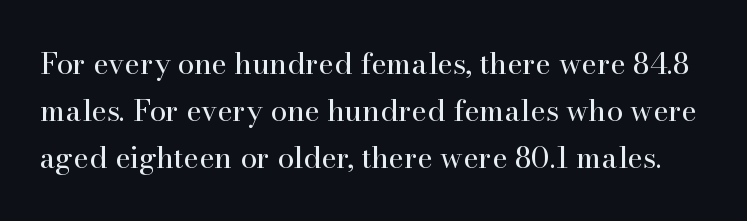
This is the regular roman posture of the typeface. Plain, unruled lines of type. The tracking reads as untouched default to a designer's eye. The weight would be labelled regular, book, light, or lighter still. Spacing verdict: proportional, widths tailored to each character.
